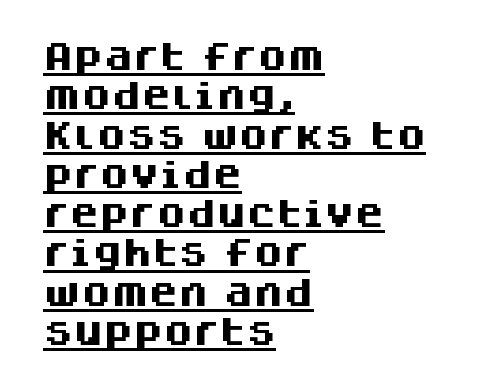
The typeface chosen for these lines omits serifs. Caption: lettering with a line underneath. Is this a fixed-width face? No — the glyphs have proportional, varying widths. Weight check: bold — yes, fully. Left-aligned paragraph, ragged on the right. If you drew a line through each stem, it would be perfectly vertical.
